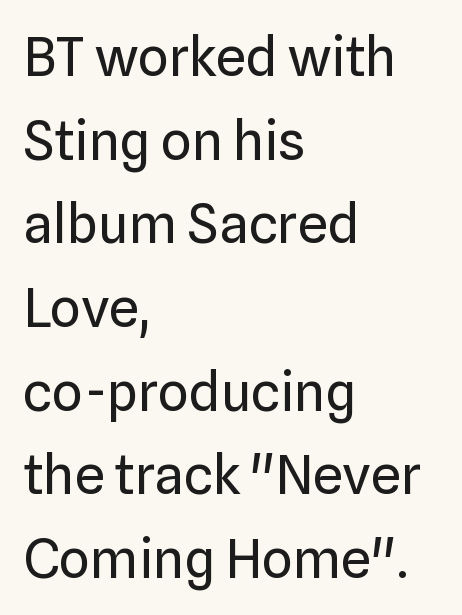
{"serif": "no", "italic": "no", "bold": "no", "weight": "regular", "width": "normal", "stroke_contrast": "low", "x_height": "medium", "monospaced": "no", "underline": "no", "align": "left", "line_spacing": "normal", "line_spacing_ratio": 1.55, "letter_spacing": "normal", "letter_spacing_em": 0.0, "glyph_px": 54}
